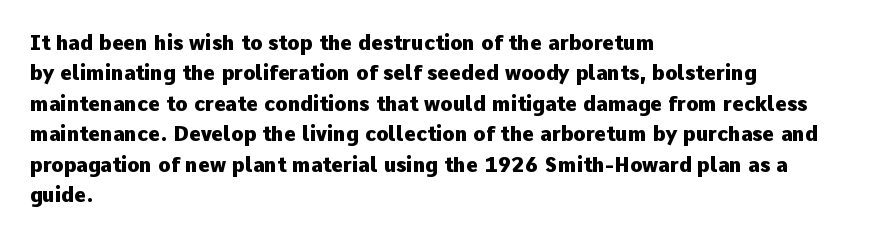
{"italic": "no", "bold": "yes", "underline": "no", "align": "left", "line_spacing": "normal", "line_spacing_ratio": 1.52, "letter_spacing": "normal", "letter_spacing_em": 0.0, "glyph_px": 20}
